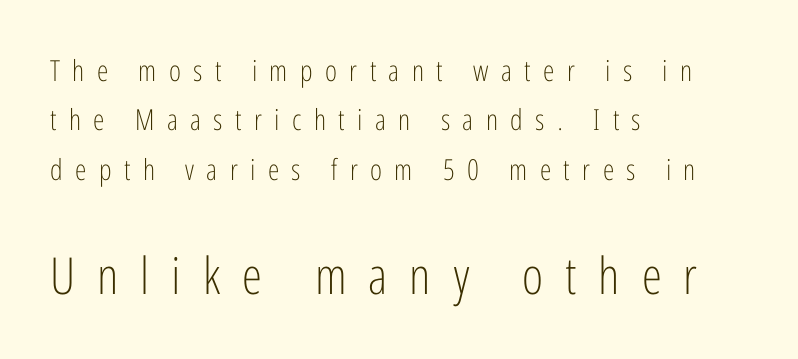
Q: Is the text bold? A: No.
Q: Is the text italic (slanted)? A: No, it is upright.
Q: Is the typeface a serif or a sans-serif typeface? A: Sans-serif.
Q: Is the text underlined? A: No.
Q: How is the paragraph aligned? A: Left-aligned.
Q: Is the spacing between letters normal or unusually wide? A: Unusually wide.
Q: Is the spacing between lines tight, normal or loose? A: Normal.
Q: Which block of text is set in a larger size, the first (top) or the second (bottom)? A: The second (bottom) one.
Q: Width (condensed, normal, or wide)? A: Condensed.
Q: Stroke contrast? A: Low.
Q: x-height? A: Medium.
Q: Monospaced? A: No.
